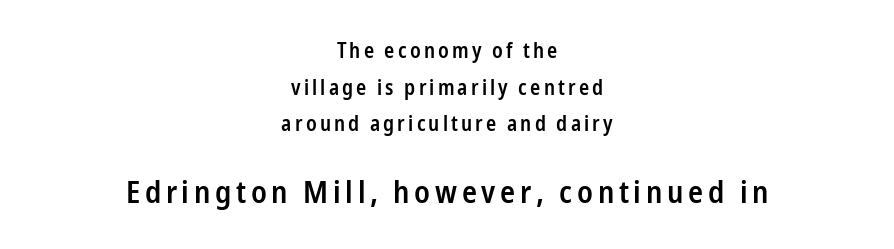
The image shows 31 px semibold, condensed sans-serif type, upright; set centered, line spacing 1.74x, not underlined; the second (bottom) block is 1.48x larger; low stroke contrast and a medium x-height.
